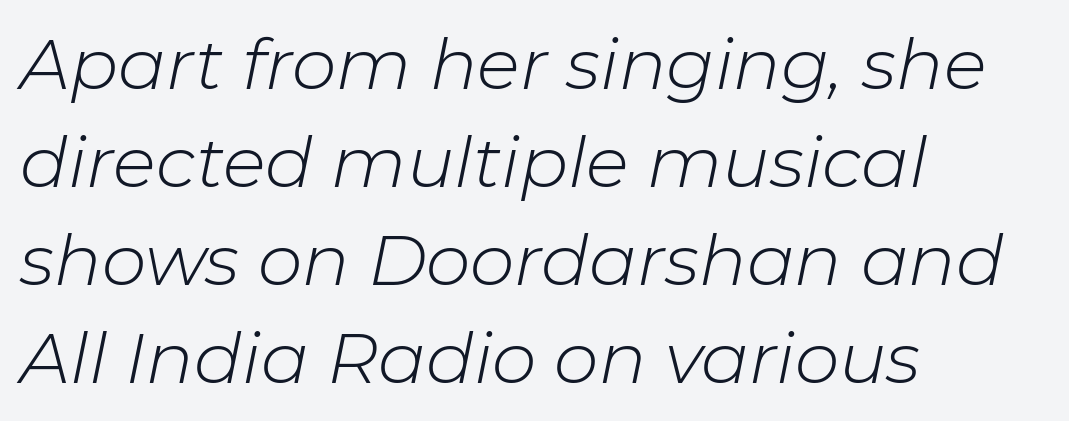
{"italic": "yes", "lean": "right", "slant_degrees": 11, "bold": "no", "weight": "light", "width": "normal", "stroke_contrast": "low", "x_height": "medium", "monospaced": "no", "underline": "no", "align": "left", "line_spacing": "normal", "line_spacing_ratio": 1.38, "letter_spacing": "normal", "letter_spacing_em": 0.0, "glyph_px": 71}
